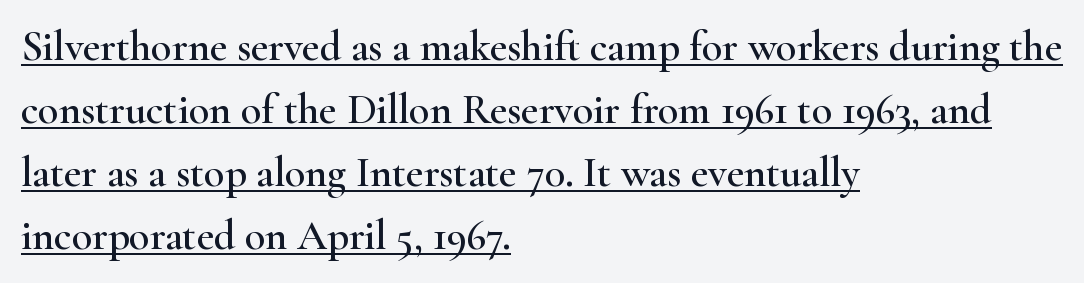
Q: Is the text italic (slanted)? A: No, it is upright.
Q: Is the typeface a serif or a sans-serif typeface? A: Serif.
Q: Is the text underlined? A: Yes.
Q: How is the paragraph aligned? A: Left-aligned.
Q: Is the spacing between letters normal or unusually wide? A: Normal.
Q: Is the spacing between lines tight, normal or loose? A: Normal.
Q: Width (condensed, normal, or wide)? A: Wide.
Q: Stroke contrast? A: High.
Q: x-height? A: Small.
Q: Monospaced? A: No.
